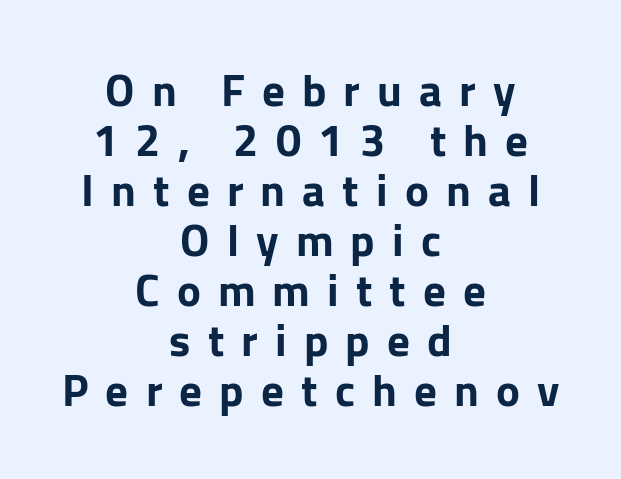
Q: Is the text bold? A: Yes.
Q: Is the text italic (slanted)? A: No, it is upright.
Q: Is the typeface a serif or a sans-serif typeface? A: Sans-serif.
Q: Is the text underlined? A: No.
Q: How is the paragraph aligned? A: Centered.
Q: Is the spacing between letters normal or unusually wide? A: Unusually wide.
Q: Is the spacing between lines tight, normal or loose? A: Tight.
Q: Width (condensed, normal, or wide)? A: Normal.
Q: Stroke contrast? A: Low.
Q: x-height? A: Medium.
Q: Monospaced? A: No.
